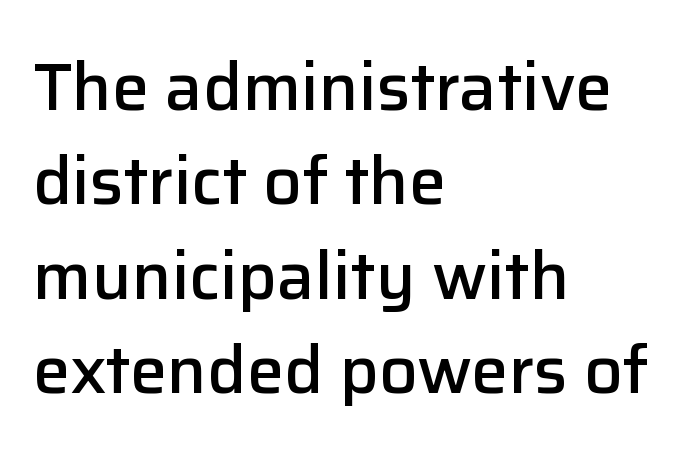
You can tell it's not italic because the verticals are truly vertical. Is the letter spacing exaggerated? No — it looks like the ordinary default. What weight is shown? A semibold, between regular and bold. Notice how the passage keeps a crisp vertical edge on the left only. This sample uses a sans-serif face. Honestly, the row spacing looks completely unremarkable.
